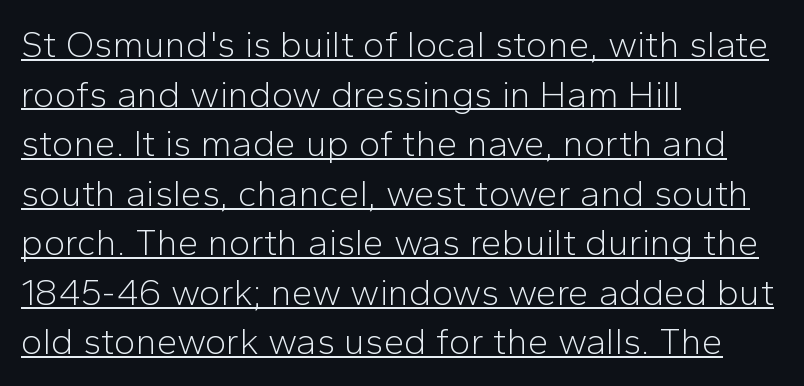
The image shows 37 px light sans-serif type, upright; set left-aligned, normal line spacing (1.34x), normal letter spacing, underlined; low stroke contrast and a medium x-height.
